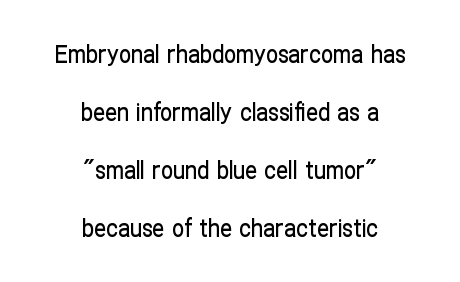
Q: Is the text italic (slanted)? A: No, it is upright.
Q: Is the text underlined? A: No.
Q: How is the paragraph aligned? A: Centered.
Q: Is the spacing between letters normal or unusually wide? A: Normal.
Q: Is the spacing between lines tight, normal or loose? A: Loose.
